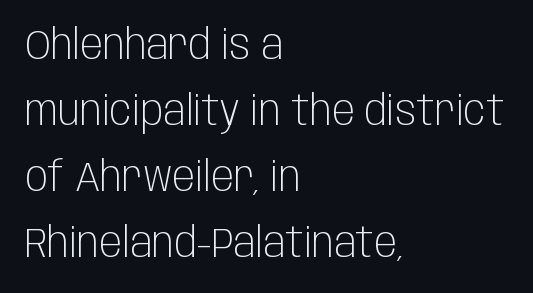
The image shows 42 px light, condensed sans-serif type, upright; set left-aligned, normal line spacing (1.57x), normal letter spacing, not underlined; low stroke contrast and a large x-height.
